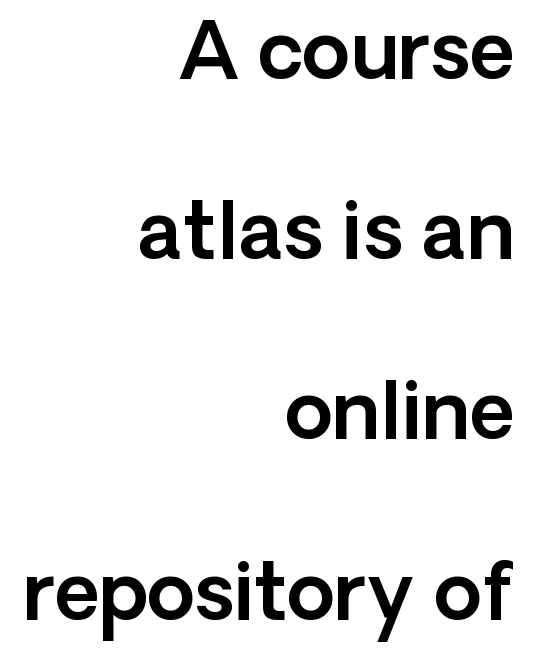
Q: Is the text italic (slanted)? A: No, it is upright.
Q: Is the typeface a serif or a sans-serif typeface? A: Sans-serif.
Q: Is the text underlined? A: No.
Q: How is the paragraph aligned? A: Right-aligned.
Q: Is the spacing between letters normal or unusually wide? A: Normal.
Q: Is the spacing between lines tight, normal or loose? A: Loose.
Q: Width (condensed, normal, or wide)? A: Normal.
Q: x-height? A: Medium.
Q: Monospaced? A: No.
